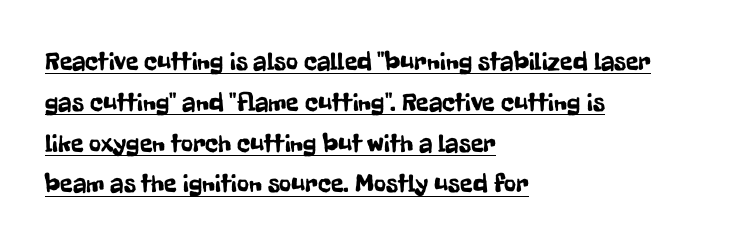
Is there much room between lines? A standard amount, neither cramped nor airy. Rendered with straight, roman letterforms. Compared with a centered layout, this one pins lines to the left instead. Honestly, the letter spacing is just normal — you wouldn't notice it. A baseline rule has been typeset under these characters.
